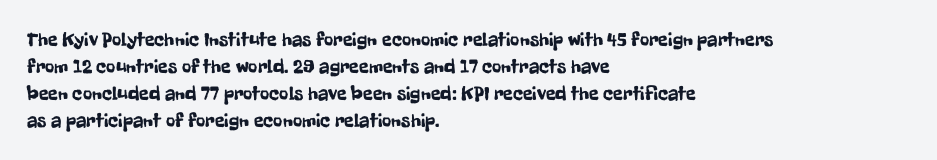
The image shows 20 px text type, upright; set left-aligned, normal line spacing (1.35x), normal letter spacing, not underlined.
